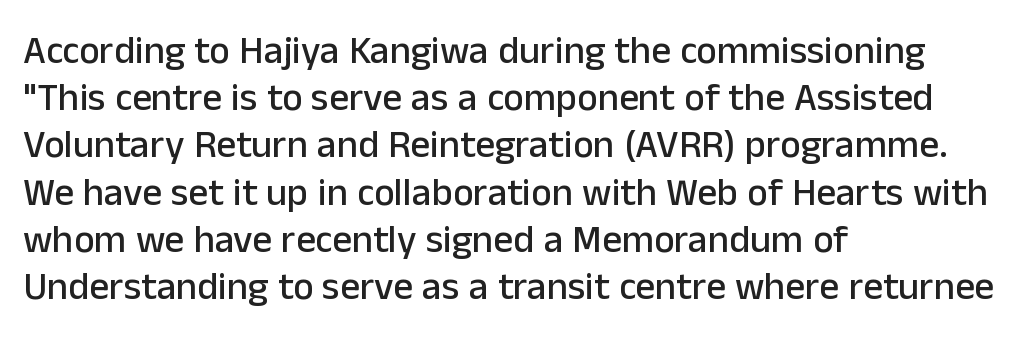
You could not count columns in this text — the font is proportionally spaced. The gap between lines stays unmarked. Quick note: not italic, upright. Short note: letters normally spaced. Alignment: flush left.
